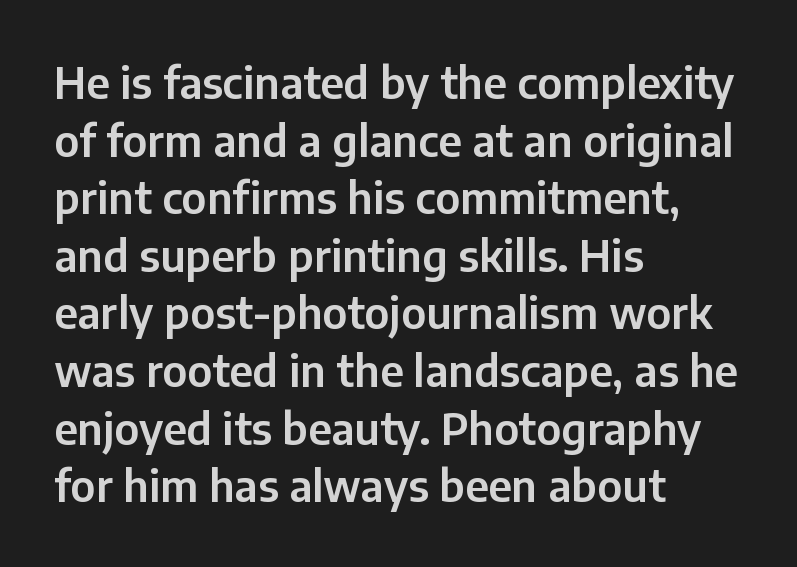
{"serif": "no", "italic": "no", "width": "normal", "stroke_contrast": "low", "x_height": "medium", "monospaced": "no", "underline": "no", "align": "left", "line_spacing": "normal", "line_spacing_ratio": 1.34, "letter_spacing": "normal", "letter_spacing_em": 0.0, "glyph_px": 43}
